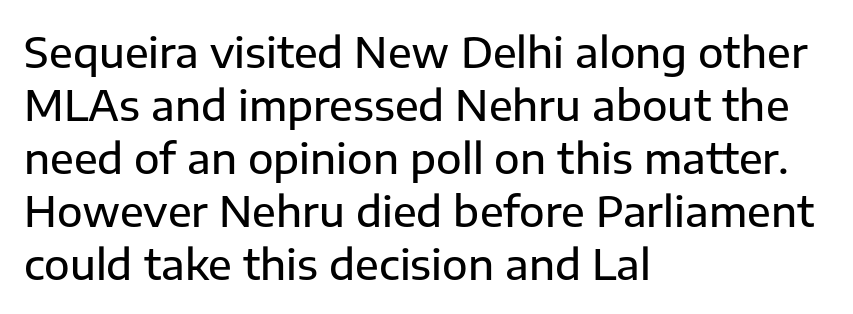
Q: Is the text italic (slanted)? A: No, it is upright.
Q: Is the typeface a serif or a sans-serif typeface? A: Sans-serif.
Q: Is the text underlined? A: No.
Q: How is the paragraph aligned? A: Left-aligned.
Q: Is the spacing between letters normal or unusually wide? A: Normal.
Q: Is the spacing between lines tight, normal or loose? A: Normal.
Q: Width (condensed, normal, or wide)? A: Normal.
Q: Stroke contrast? A: Low.
Q: x-height? A: Medium.
Q: Monospaced? A: No.
